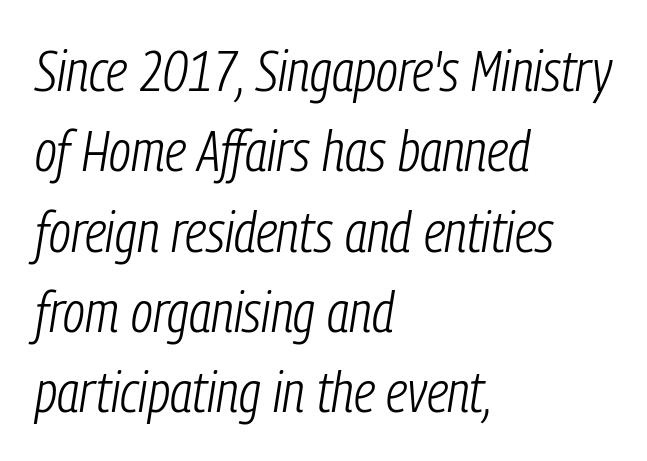
{"italic": "yes", "lean": "right", "slant_degrees": 9, "bold": "no", "weight": "light", "width": "condensed", "stroke_contrast": "low", "x_height": "medium", "monospaced": "no", "underline": "no", "align": "left", "line_spacing": "normal", "line_spacing_ratio": 1.41, "letter_spacing": "normal", "letter_spacing_em": 0.0, "glyph_px": 57}
